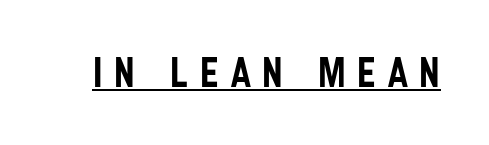
The image shows 43 px condensed sans-serif type, upright; set unusually wide letter spacing (+0.27 em), underlined; low stroke contrast and a large x-height.
